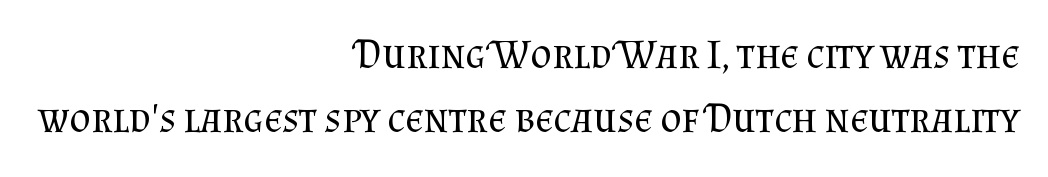
Look at the bottom of the vertical strokes: they flare into serifs here. The block of text has a typical density, with ordinary space between rows. Unmarked baselines from the first word to the last. Is this a fixed-width face? No — the glyphs have proportional, varying widths.
